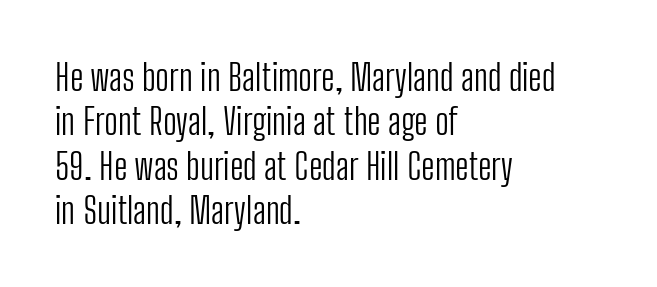
{"serif": "no", "italic": "no", "bold": "no", "weight": "light", "width": "condensed", "stroke_contrast": "low", "x_height": "medium", "monospaced": "no", "underline": "no", "align": "left", "line_spacing_ratio": 1.23, "letter_spacing": "normal", "letter_spacing_em": 0.0, "glyph_px": 36}
